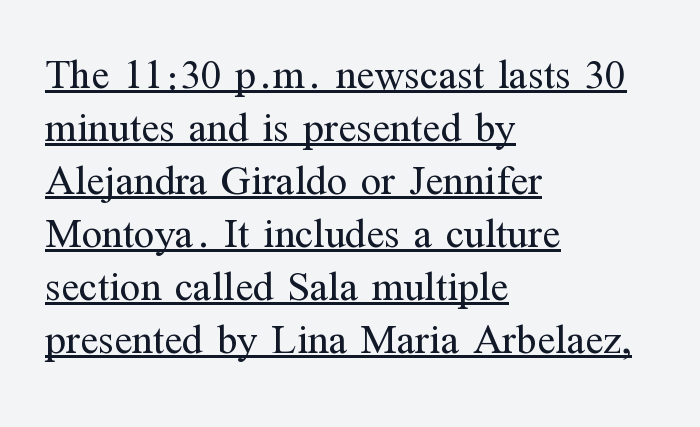
Q: Is the text bold? A: No.
Q: Is the text italic (slanted)? A: No, it is upright.
Q: Is the typeface a serif or a sans-serif typeface? A: Serif.
Q: Is the text underlined? A: Yes.
Q: How is the paragraph aligned? A: Left-aligned.
Q: Is the spacing between letters normal or unusually wide? A: Normal.
Q: Is the spacing between lines tight, normal or loose? A: Normal.
Q: Width (condensed, normal, or wide)? A: Normal.
Q: Stroke contrast? A: Medium.
Q: x-height? A: Medium.
Q: Monospaced? A: No.
